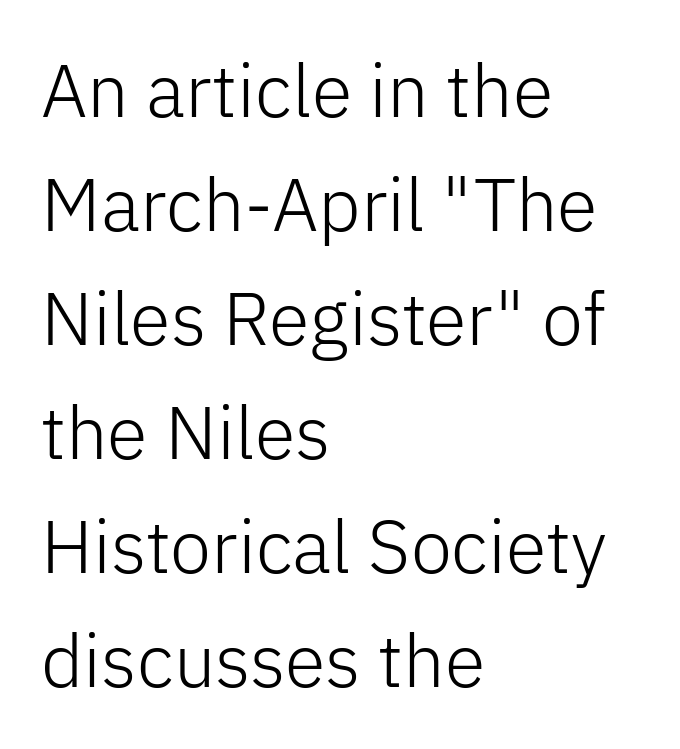
The image shows 74 px light sans-serif type, upright; set left-aligned, normal line spacing (1.54x), normal letter spacing, not underlined; low stroke contrast and a medium x-height.
